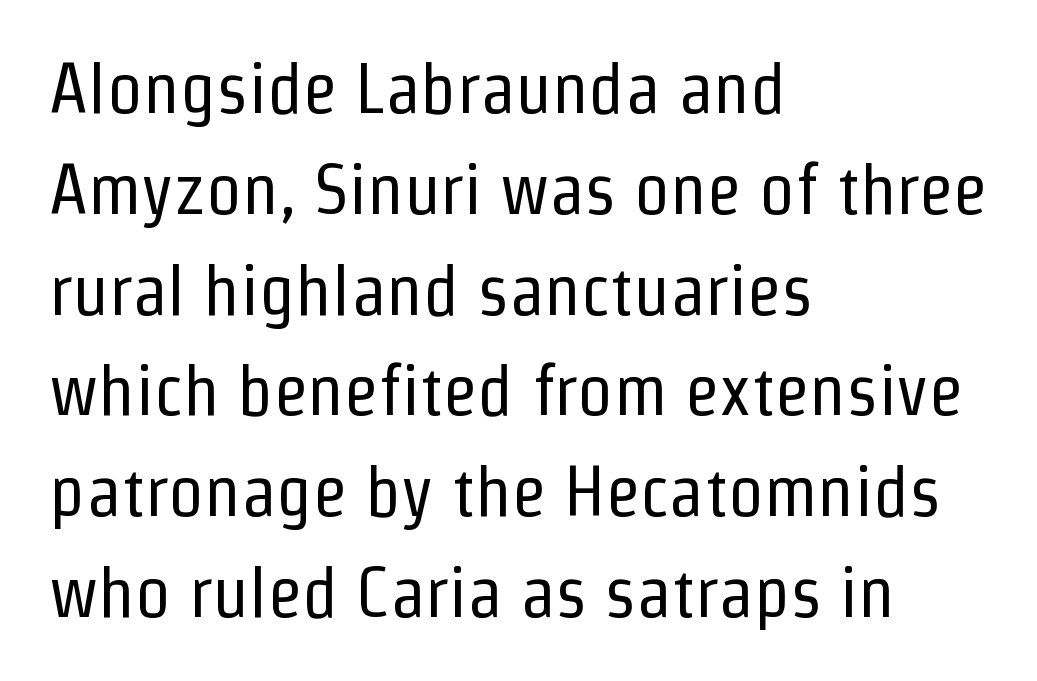
Q: Is the text bold? A: No.
Q: Is the text italic (slanted)? A: No, it is upright.
Q: Is the typeface a serif or a sans-serif typeface? A: Sans-serif.
Q: Is the text underlined? A: No.
Q: How is the paragraph aligned? A: Left-aligned.
Q: Is the spacing between letters normal or unusually wide? A: Normal.
Q: Is the spacing between lines tight, normal or loose? A: Normal.
Q: Width (condensed, normal, or wide)? A: Condensed.
Q: Stroke contrast? A: Low.
Q: x-height? A: Medium.
Q: Monospaced? A: No.
